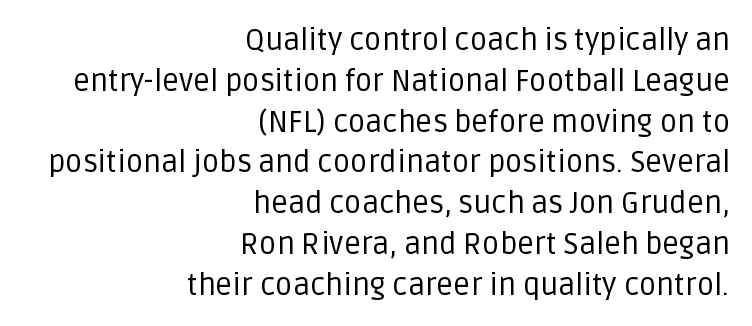
{"serif": "no", "italic": "no", "bold": "no", "weight": "regular", "width": "normal", "stroke_contrast": "low", "x_height": "large", "monospaced": "no", "underline": "no", "align": "right", "line_spacing": "normal", "line_spacing_ratio": 1.36, "letter_spacing": "normal", "letter_spacing_em": 0.0, "glyph_px": 30}
